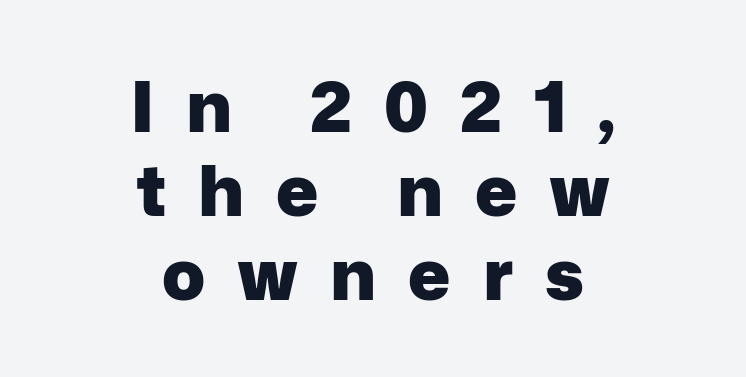
The image shows 71 px heavy sans-serif type, upright; set centered, line spacing 1.18x, unusually wide letter spacing (+0.45 em), not underlined; low stroke contrast and a medium x-height.
